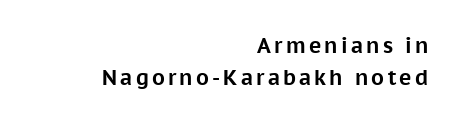
{"italic": "no", "bold": "yes", "underline": "no", "align": "right", "line_spacing": "normal", "line_spacing_ratio": 1.51, "glyph_px": 21}
